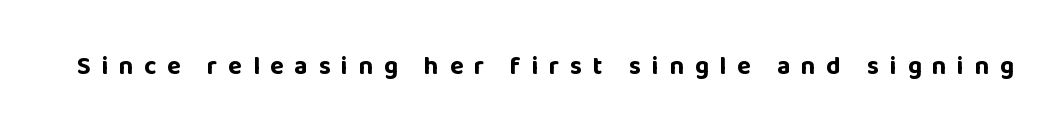
This sample uses an upright cut, with every glyph sitting square on the baseline. Underlining? Definitely not there. Thick stems and heavy bowls — unmistakably bold. Is the letter spacing exaggerated? Yes — the characters are pushed far apart.
